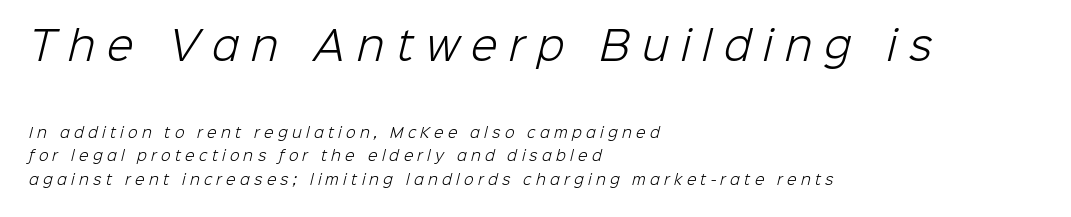
The image shows 39 px light sans-serif type; set left-aligned, normal line spacing (1.68x), unusually wide letter spacing (+0.31 em), not underlined; the first (top) block is 2.79x larger; low stroke contrast and a medium x-height.
